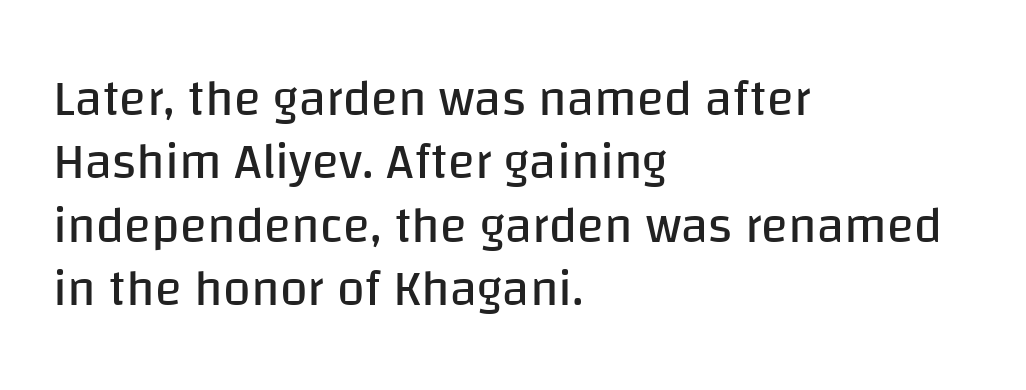
Q: Is the text bold? A: No.
Q: Is the text italic (slanted)? A: No, it is upright.
Q: Is the typeface a serif or a sans-serif typeface? A: Sans-serif.
Q: Is the text underlined? A: No.
Q: How is the paragraph aligned? A: Left-aligned.
Q: Is the spacing between letters normal or unusually wide? A: Normal.
Q: Is the spacing between lines tight, normal or loose? A: Normal.
Q: Width (condensed, normal, or wide)? A: Normal.
Q: Stroke contrast? A: Low.
Q: x-height? A: Large.
Q: Monospaced? A: No.
